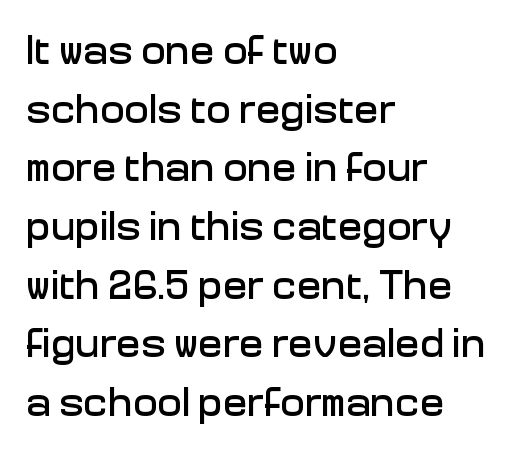
Q: Is the text italic (slanted)? A: No, it is upright.
Q: Is the typeface a serif or a sans-serif typeface? A: Sans-serif.
Q: Is the text underlined? A: No.
Q: How is the paragraph aligned? A: Left-aligned.
Q: Is the spacing between letters normal or unusually wide? A: Normal.
Q: Is the spacing between lines tight, normal or loose? A: Normal.
Q: Width (condensed, normal, or wide)? A: Normal.
Q: Stroke contrast? A: Low.
Q: x-height? A: Medium.
Q: Monospaced? A: No.
